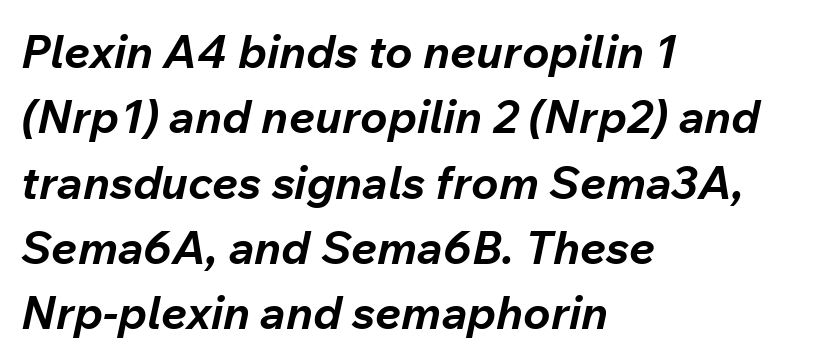
The image shows 46 px bold type, italic (leaning right); set left-aligned, normal line spacing (1.42x), normal letter spacing, not underlined; low stroke contrast and a medium x-height.
